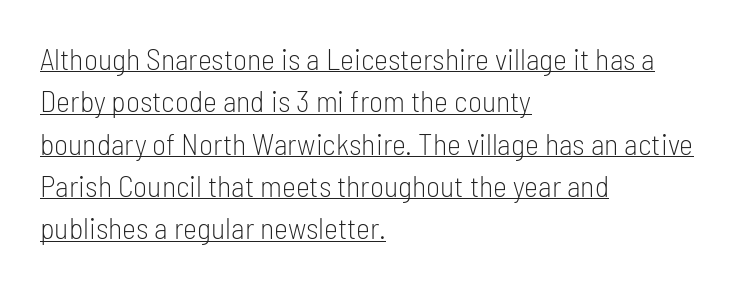
The image shows 30 px light, condensed sans-serif type, upright; set left-aligned, normal line spacing (1.41x), normal letter spacing, underlined; low stroke contrast and a medium x-height.
